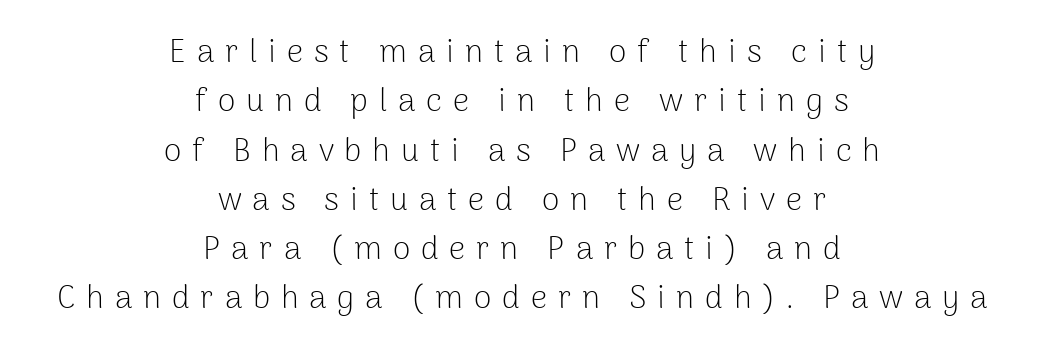
The image shows 32 px light sans-serif type, upright; set centered, normal line spacing (1.54x), unusually wide letter spacing (+0.34 em), not underlined; low stroke contrast and a medium x-height.
